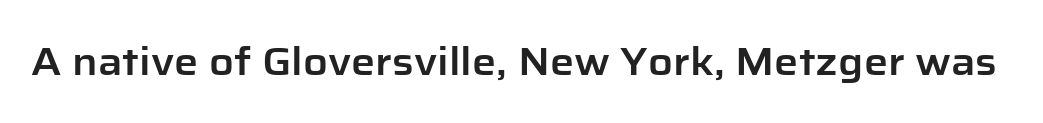
{"serif": "no", "italic": "no", "width": "normal", "stroke_contrast": "low", "x_height": "medium", "monospaced": "no", "underline": "no", "letter_spacing": "normal", "letter_spacing_em": 0.0, "glyph_px": 38}
